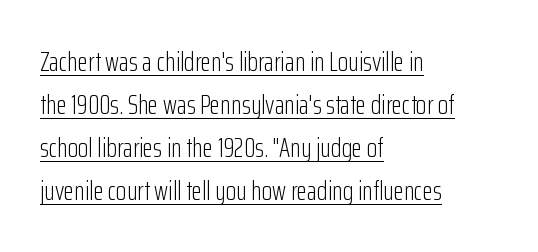
{"italic": "no", "bold": "no", "underline": "yes", "align": "left", "line_spacing": "normal", "line_spacing_ratio": 1.59, "letter_spacing": "normal", "letter_spacing_em": 0.0, "glyph_px": 27}
